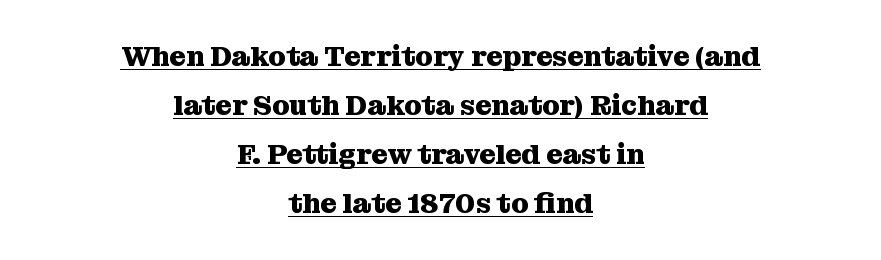
{"serif": "yes", "italic": "no", "bold": "yes", "weight": "heavy", "width": "normal", "stroke_contrast": "medium", "x_height": "medium", "monospaced": "no", "underline": "yes", "align": "center", "line_spacing_ratio": 1.75, "letter_spacing": "normal", "letter_spacing_em": 0.0, "glyph_px": 28}
